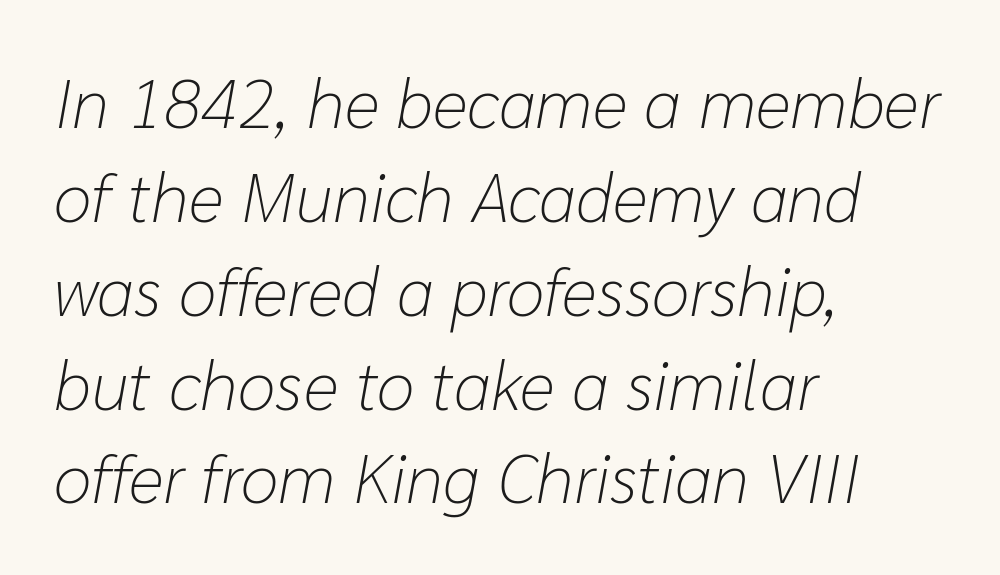
The image shows 69 px light type, italic (leaning right); set left-aligned, normal line spacing (1.36x), normal letter spacing, not underlined; low stroke contrast and a medium x-height.
